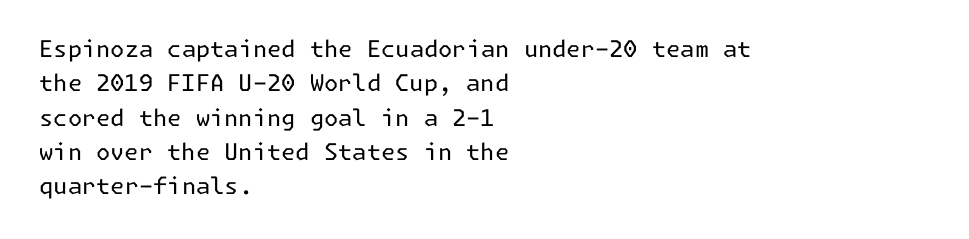
{"italic": "no", "bold": "no", "underline": "no", "align": "left", "line_spacing": "normal", "line_spacing_ratio": 1.49, "letter_spacing": "normal", "letter_spacing_em": 0.0, "glyph_px": 23}
